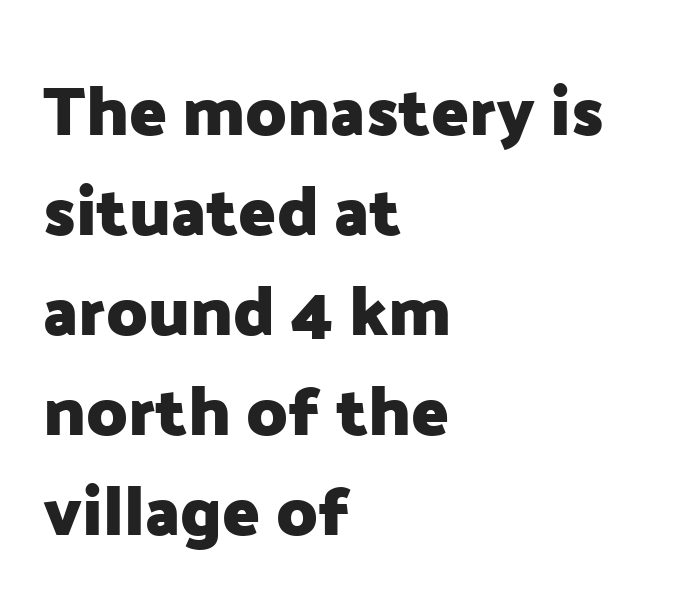
The image shows 69 px heavy sans-serif type, upright; set left-aligned, normal line spacing (1.45x), normal letter spacing, not underlined; low stroke contrast and a medium x-height.
